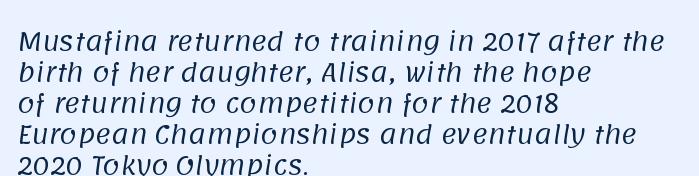
Q: Is the text bold? A: No.
Q: Is the text underlined? A: No.
Q: How is the paragraph aligned? A: Left-aligned.
Q: Is the spacing between letters normal or unusually wide? A: Normal.
Q: Is the spacing between lines tight, normal or loose? A: Normal.
